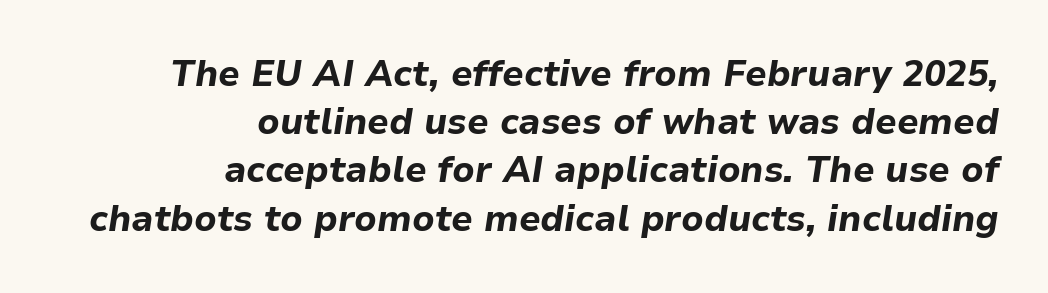
The image shows 36 px bold type, italic (leaning right); set right-aligned, normal line spacing (1.34x), normal letter spacing, not underlined; low stroke contrast and a medium x-height.
